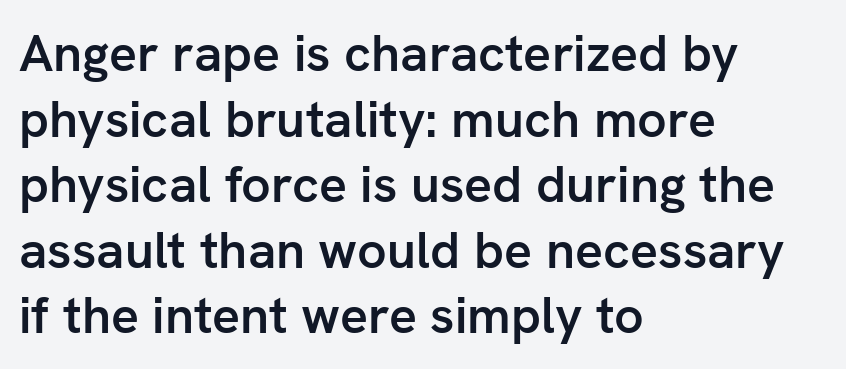
{"serif": "no", "italic": "no", "bold": "semi", "weight": "semibold", "width": "normal", "stroke_contrast": "low", "x_height": "medium", "monospaced": "no", "underline": "no", "align": "left", "line_spacing": "normal", "line_spacing_ratio": 1.26, "letter_spacing": "normal", "letter_spacing_em": 0.0, "glyph_px": 52}
